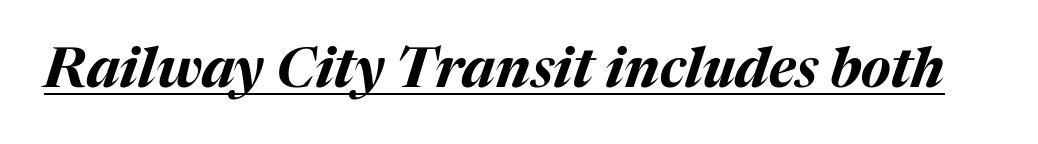
{"italic": "yes", "lean": "right", "slant_degrees": 17, "bold": "yes", "weight": "bold", "width": "normal", "stroke_contrast": "medium", "x_height": "medium", "monospaced": "no", "underline": "yes", "letter_spacing": "normal", "letter_spacing_em": 0.0, "glyph_px": 55}
